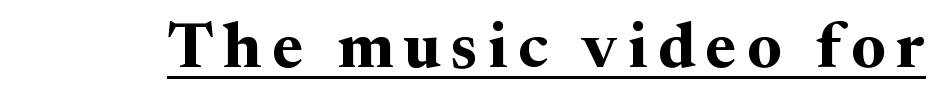
The image shows 64 px bold serif type, upright; set underlined; medium stroke contrast and a medium x-height.
